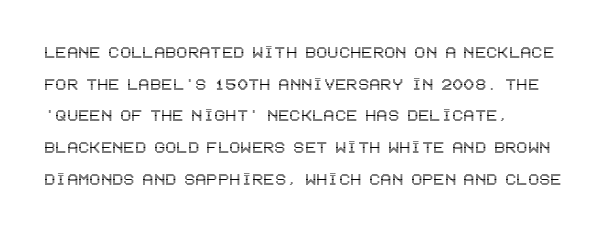
Q: Is the text italic (slanted)? A: No, it is upright.
Q: Is the text underlined? A: No.
Q: How is the paragraph aligned? A: Left-aligned.
Q: Is the spacing between letters normal or unusually wide? A: Normal.
Q: Is the spacing between lines tight, normal or loose? A: Normal.
